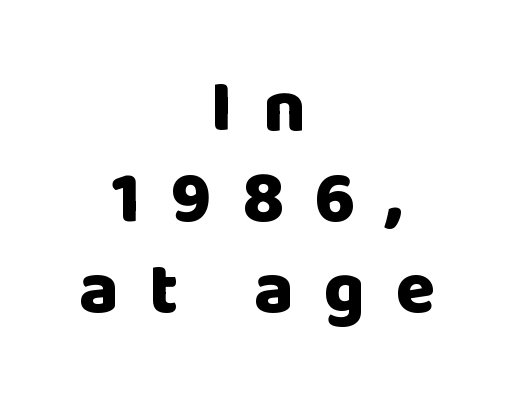
The image shows 73 px heavy sans-serif type, upright; set centered, normal line spacing (1.25x), unusually wide letter spacing (+0.42 em), not underlined; low stroke contrast and a large x-height.
